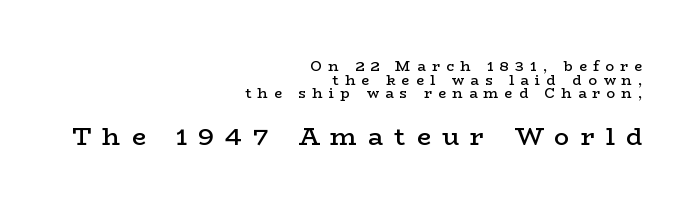
Look at the tracking — it's clearly loosened, letters drifting apart. The rendering enlarges the type as you move from the upper chunk to the lower. Tall strokes in this sample are plumb rather than angled. Notice the strokes are somewhat thickened but not fully heavy: this is a semibold. Successive baselines arrive quickly, one right under another.
